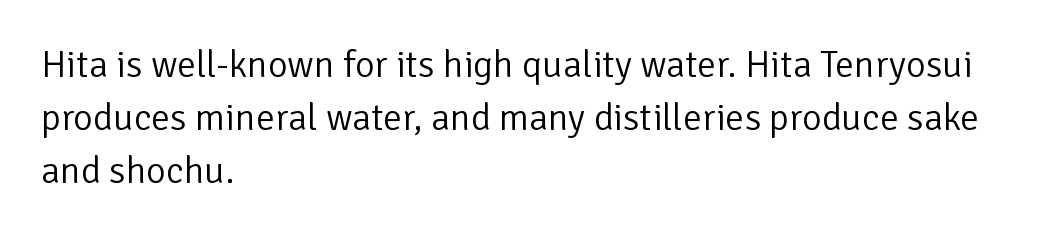
These lines were composed using upright roman letters. Does the type have serifs? No, each stem ends abruptly. Does extra space separate the letters? No, they use regular spacing. The rendering uses a moderate line-height, typical for paragraphs. Underlining? Definitely not there. The weight would be labelled regular, book, light, or lighter still.
